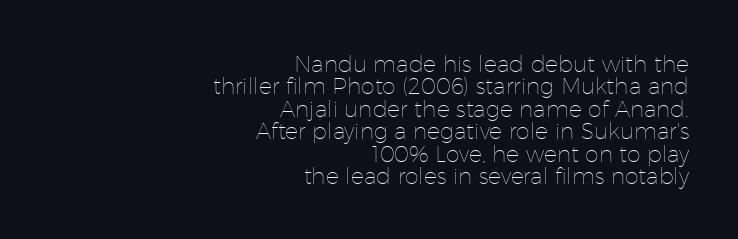
The image shows 22 px text type, upright; set right-aligned, tight line spacing (1.02x), normal letter spacing, not underlined.
